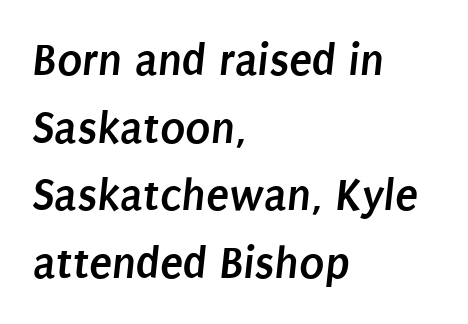
{"serif": "no", "bold": "yes", "weight": "semibold", "width": "condensed", "stroke_contrast": "low", "x_height": "large", "monospaced": "no", "underline": "no", "align": "left", "line_spacing": "normal", "line_spacing_ratio": 1.44, "letter_spacing": "normal", "letter_spacing_em": 0.0, "glyph_px": 47}
